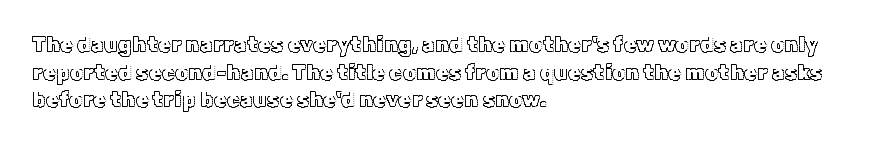
{"italic": "no", "underline": "no", "align": "left", "line_spacing": "normal", "line_spacing_ratio": 1.32, "letter_spacing": "normal", "letter_spacing_em": 0.0, "glyph_px": 21}
